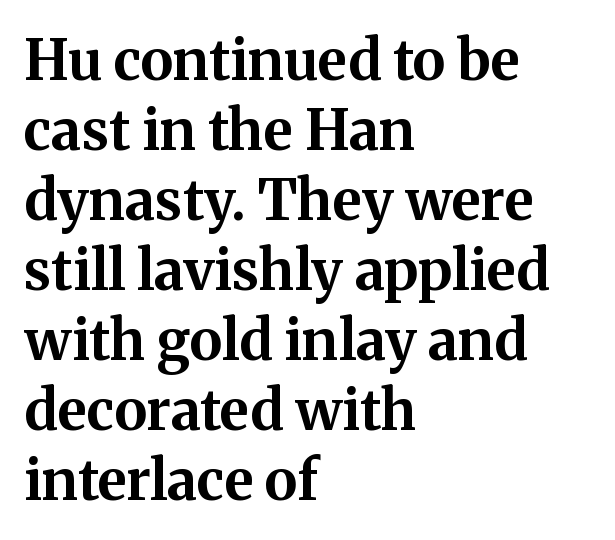
A typesetter would call this proportional, since set widths differ per character. Tall strokes in this sample are plumb rather than angled. Classification — serif. The rendering keeps characters at their native spacing. Is the type bold? Yes — the strokes are clearly thick and heavy.
